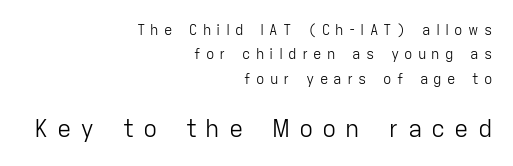
{"italic": "no", "bold": "no", "underline": "no", "align": "right", "line_spacing_ratio": 1.74, "letter_spacing": "wide", "letter_spacing_em": 0.37, "larger_block": "second", "size_ratio": 1.71, "glyph_px": 24}
